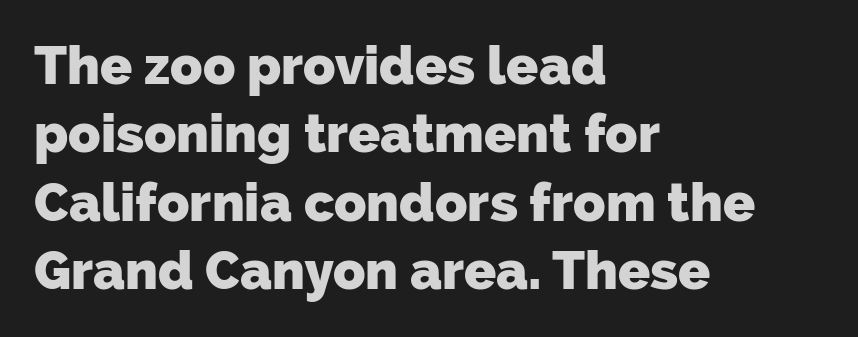
{"serif": "no", "bold": "yes", "weight": "heavy", "width": "normal", "stroke_contrast": "low", "x_height": "medium", "monospaced": "no", "underline": "no", "align": "left", "line_spacing": "normal", "line_spacing_ratio": 1.29, "letter_spacing": "normal", "letter_spacing_em": 0.0, "glyph_px": 53}
